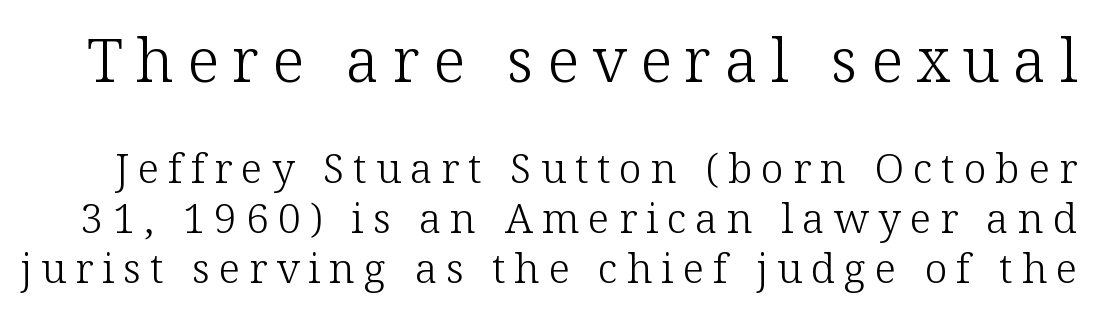
Clear beneath every line of the passage. Which chunk is bigger? The first one — the top block dwarfs the bottom. Check where the strokes stop: tiny serifs finish them off. Loose tracking; the words dissolve into strings of separated letters.
